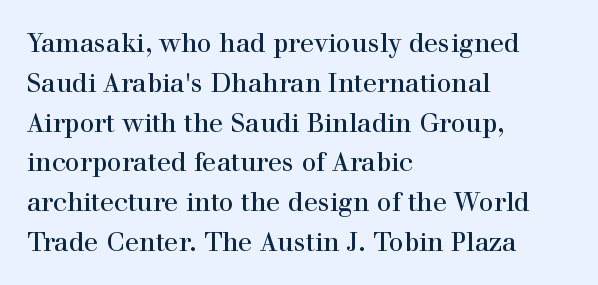
{"italic": "no", "underline": "no", "align": "left", "line_spacing": "normal", "line_spacing_ratio": 1.53, "letter_spacing": "normal", "letter_spacing_em": 0.0, "glyph_px": 26}
